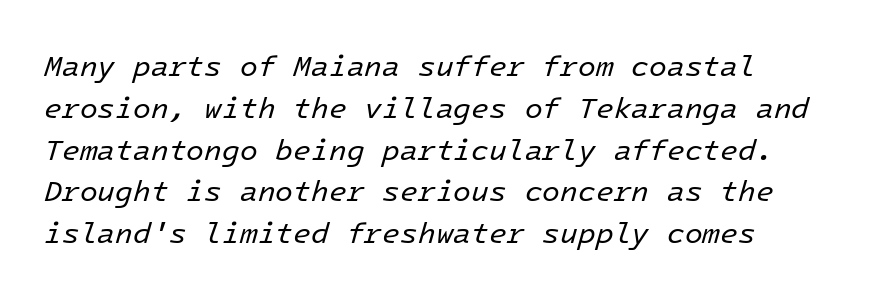
{"italic": "yes", "lean": "right", "slant_degrees": 16, "bold": "no", "weight": "regular", "width": "normal", "stroke_contrast": "low", "x_height": "medium", "underline": "no", "align": "left", "line_spacing": "normal", "line_spacing_ratio": 1.44, "letter_spacing": "normal", "letter_spacing_em": 0.0, "glyph_px": 29}
